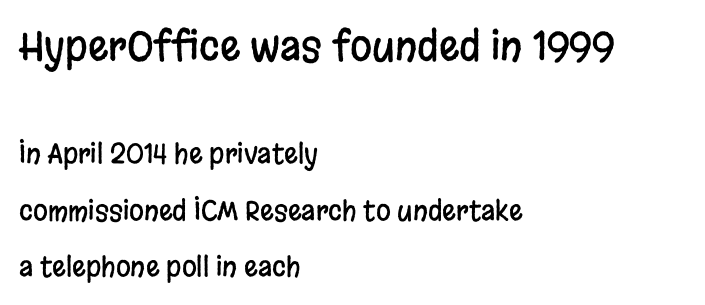
The image shows 40 px condensed sans-serif type, upright; set left-aligned, loose line spacing (2.1x), normal letter spacing, not underlined; the first (top) block is 1.48x larger; low stroke contrast and a large x-height.
